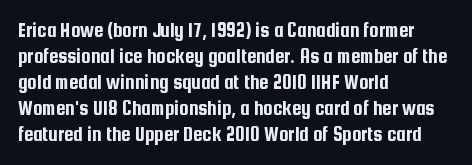
The typesetter chose a ragged-right arrangement here. The type sits square on the baseline with zero lean. There is no visible air inserted between adjacent glyphs. Has an underline been added? It has not.
